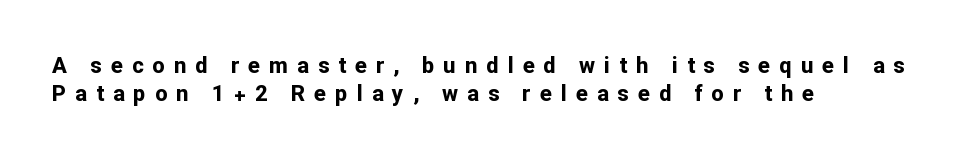
Heavy-handed strokes throughout: this text is bold. Glance below the letters and you will spot only blank space. Baseline-to-baseline distance is the conventional proportion of letter height. Each line starts at the same left margin while the right side varies. Look at the tracking — it's clearly loosened, letters drifting apart. Tall strokes in this sample are plumb rather than angled.
